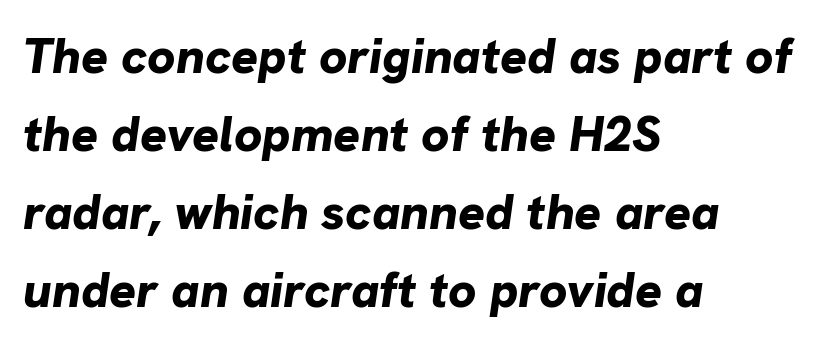
Q: Is the text bold? A: Yes.
Q: Is the text italic (slanted)? A: Yes, it leans right by about 8 degrees.
Q: Is the text underlined? A: No.
Q: How is the paragraph aligned? A: Left-aligned.
Q: Is the spacing between letters normal or unusually wide? A: Normal.
Q: Is the spacing between lines tight, normal or loose? A: Normal.
Q: Width (condensed, normal, or wide)? A: Normal.
Q: Stroke contrast? A: Low.
Q: x-height? A: Medium.
Q: Monospaced? A: No.
